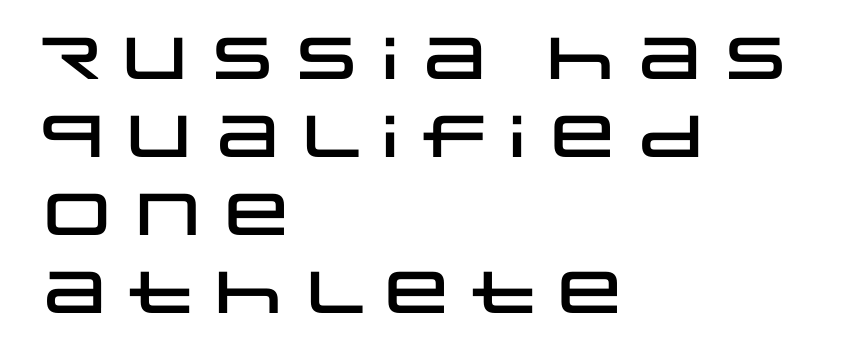
Q: Is the text italic (slanted)? A: No, it is upright.
Q: Is the typeface a serif or a sans-serif typeface? A: Sans-serif.
Q: Is the text underlined? A: No.
Q: How is the paragraph aligned? A: Left-aligned.
Q: Is the spacing between letters normal or unusually wide? A: Normal.
Q: Is the spacing between lines tight, normal or loose? A: Normal.
Q: Width (condensed, normal, or wide)? A: Wide.
Q: Stroke contrast? A: Low.
Q: x-height? A: Large.
Q: Monospaced? A: No.
